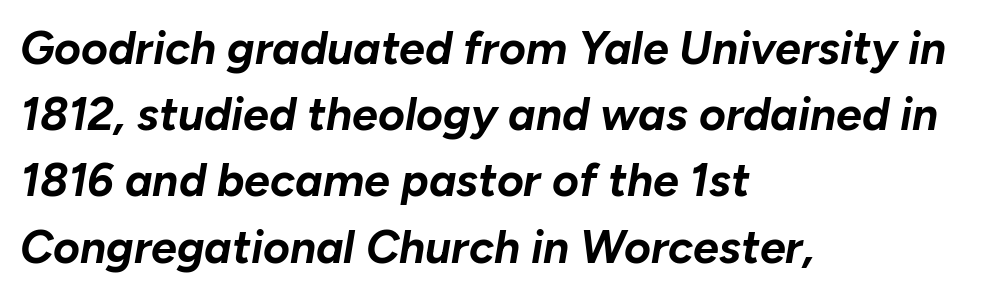
Q: Is the text bold? A: Yes.
Q: Is the text italic (slanted)? A: Yes, it leans right by about 10 degrees.
Q: Is the text underlined? A: No.
Q: How is the paragraph aligned? A: Left-aligned.
Q: Is the spacing between letters normal or unusually wide? A: Normal.
Q: Is the spacing between lines tight, normal or loose? A: Normal.
Q: Width (condensed, normal, or wide)? A: Normal.
Q: Stroke contrast? A: Low.
Q: x-height? A: Medium.
Q: Monospaced? A: No.
